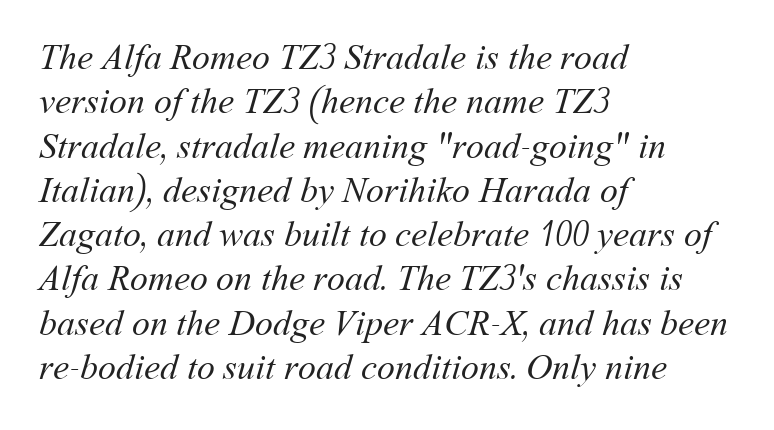
The image shows 36 px regular-weight type; set left-aligned, line spacing 1.23x, normal letter spacing, not underlined; medium stroke contrast and a medium x-height.
